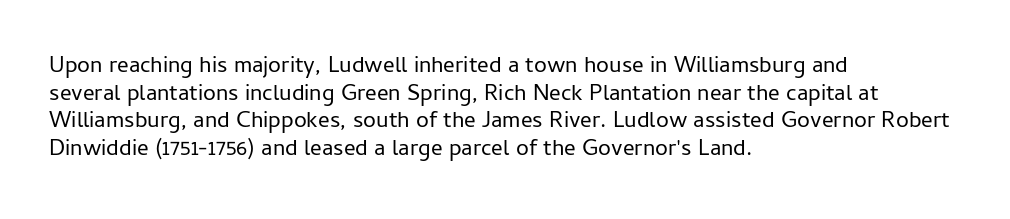
The image shows 23 px text type, upright; set left-aligned, line spacing 1.2x, normal letter spacing, not underlined.
